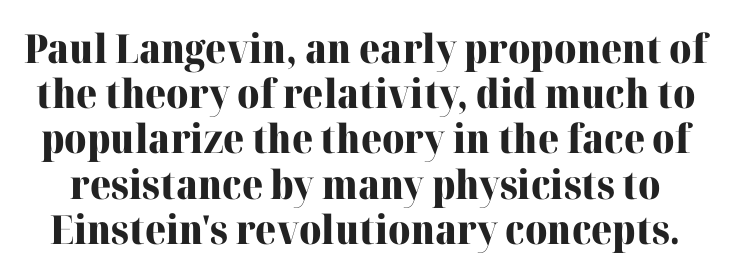
The image shows 40 px heavy serif type, upright; set tight line spacing (1.13x), normal letter spacing, not underlined; high stroke contrast and a medium x-height.
